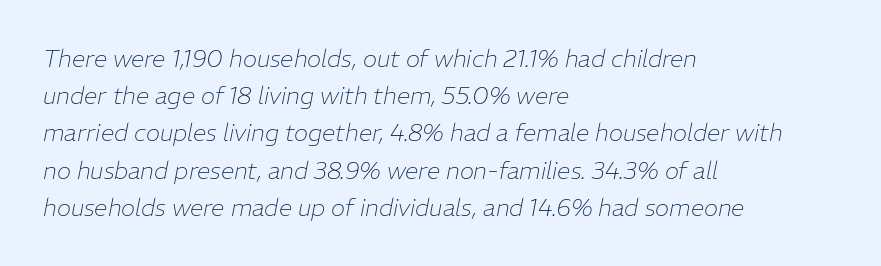
The image shows 24 px text type, italic (leaning right); set left-aligned, normal line spacing (1.55x), normal letter spacing, not underlined.
